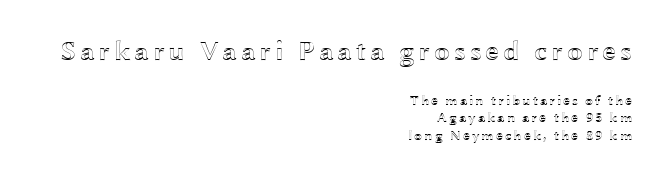
{"italic": "no", "width": "wide", "x_height": "medium", "monospaced": "no", "underline": "no", "align": "right", "line_spacing": "normal", "line_spacing_ratio": 1.26, "larger_block": "first", "size_ratio": 2.0, "glyph_px": 28}
